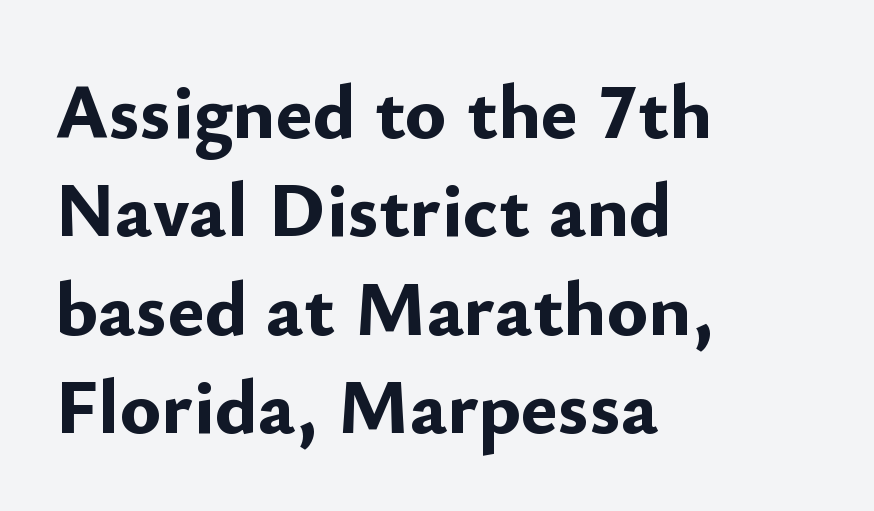
Stroke thickness is high; the sample reads as a true bold. Type without underlining. Short note: letters normally spaced. The passage shown is typed in a proportional face where columns would drift. Upright lettering throughout.
